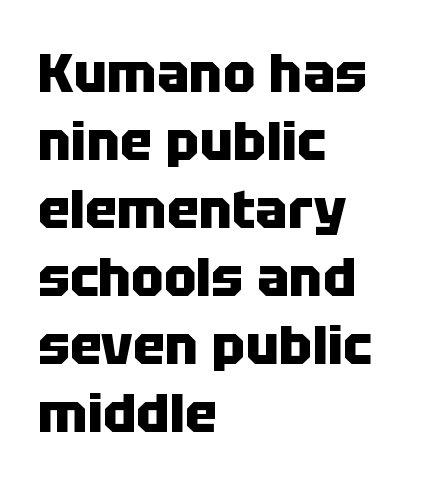
The area under the type is left untouched. A typesetter would call this proportional, since set widths differ per character. One glance says typical: line gaps are just what's usual. The letters sit at their default tracking, neither squeezed nor spread. The type sits square on the baseline with zero lean.
